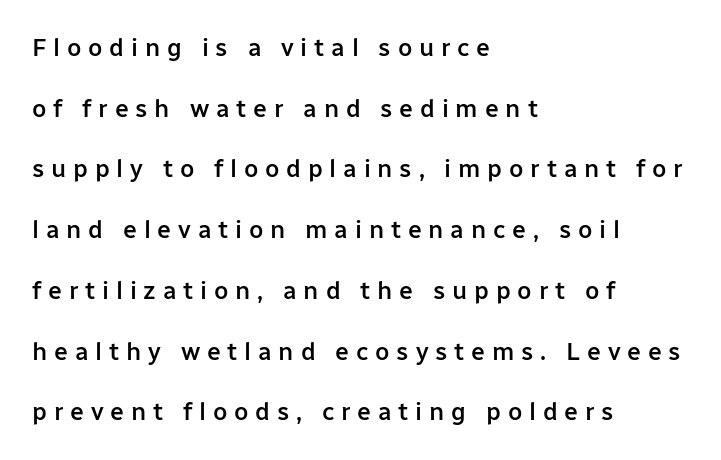
The image shows 25 px text type, upright; set left-aligned, loose line spacing (2.43x), unusually wide letter spacing (+0.27 em), not underlined.
